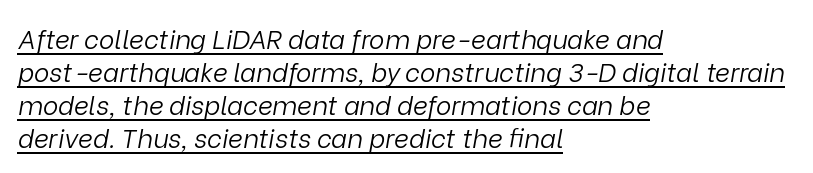
{"italic": "yes", "lean": "right", "slant_degrees": 9, "bold": "no", "underline": "yes", "align": "left", "line_spacing": "normal", "line_spacing_ratio": 1.27, "letter_spacing": "normal", "letter_spacing_em": 0.0, "glyph_px": 26}
